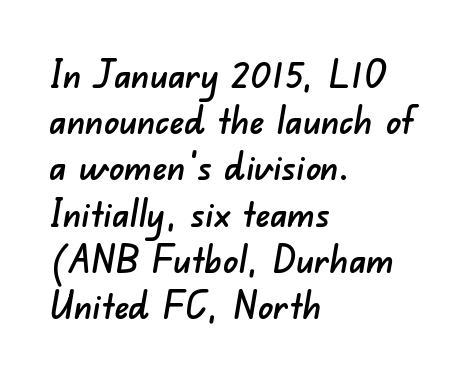
{"serif": "no", "width": "normal", "stroke_contrast": "low", "x_height": "small", "monospaced": "no", "underline": "no", "align": "left", "line_spacing": "normal", "line_spacing_ratio": 1.25, "letter_spacing": "normal", "letter_spacing_em": 0.0, "glyph_px": 37}
